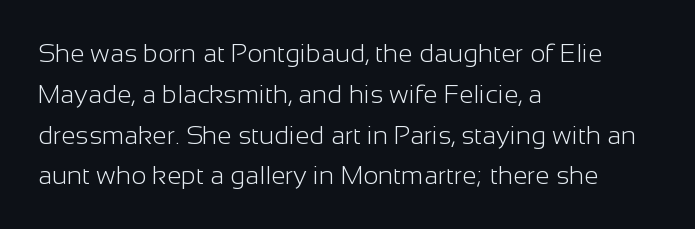
Q: Is the text bold? A: No.
Q: Is the text italic (slanted)? A: No, it is upright.
Q: Is the text underlined? A: No.
Q: How is the paragraph aligned? A: Left-aligned.
Q: Is the spacing between letters normal or unusually wide? A: Normal.
Q: Is the spacing between lines tight, normal or loose? A: Normal.
